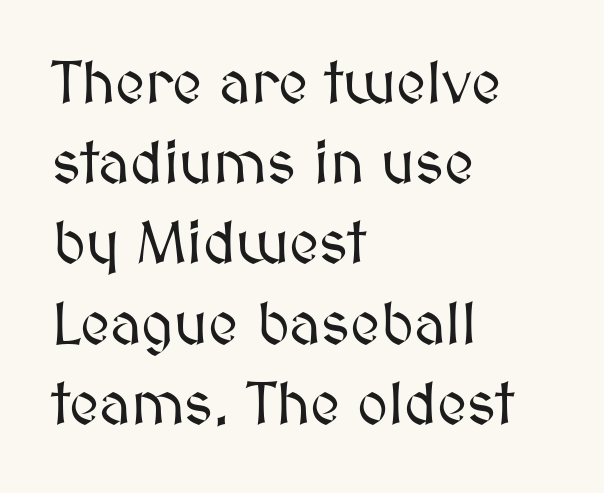
Characters follow at the spacing the type designer built in. Think of a printed novel: that variable character pitch is what you see here. Is the block centered? No — it sits flush against the left margin. Line spacing here is normal. Underlining? Definitely not there. The letters stand upright; this is a roman face.
